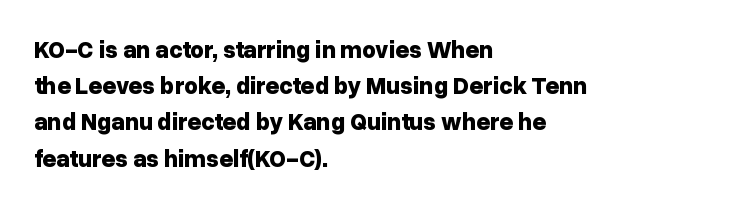
The vertical gap from one line to the next is medium. In terms of posture, this sample is upright. Look at the stroke-to-counter ratio: heavy, a bold. Clear beneath every line of the passage. Casual observation: everything's shoved over to the left. You could call the tracking neutral — neither tight nor loose.
